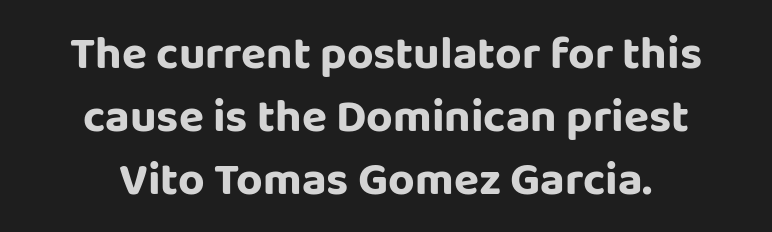
Q: Is the text bold? A: Yes.
Q: Is the text italic (slanted)? A: No, it is upright.
Q: Is the typeface a serif or a sans-serif typeface? A: Sans-serif.
Q: Is the text underlined? A: No.
Q: How is the paragraph aligned? A: Centered.
Q: Is the spacing between letters normal or unusually wide? A: Normal.
Q: Is the spacing between lines tight, normal or loose? A: Normal.
Q: Width (condensed, normal, or wide)? A: Normal.
Q: Stroke contrast? A: Low.
Q: x-height? A: Large.
Q: Monospaced? A: No.
